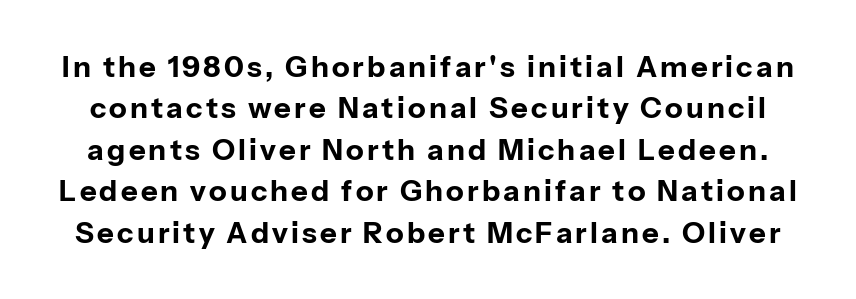
Character widths vary here, with narrow letters taking less room than wide ones. The typeface chosen for these lines omits serifs. Baseline-to-baseline distance is the conventional proportion of letter height. Strokes here are thick enough to call this a true bold.
